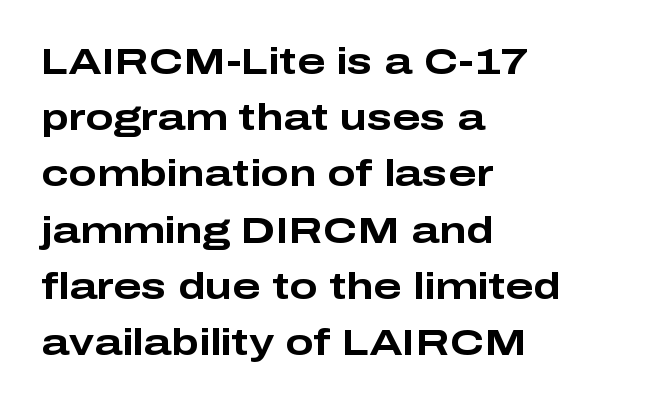
Looks like regular typesetting: each glyph gets only the width it needs. A student would call this left alignment; a typographer would say flush left, rag right. The designer went with a sans here, leaving each stem footless. These words are printed bold, with thick strokes throughout. Only glyphs here, with clear space below each row. The letters stand upright; this is a roman face.
